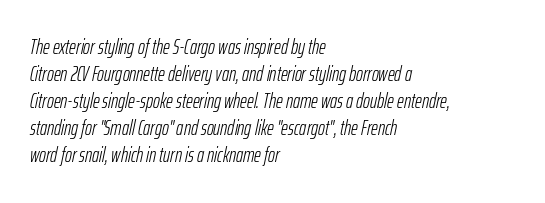
The image shows 21 px text type, italic (leaning right); set left-aligned, normal line spacing (1.29x), normal letter spacing, not underlined.
